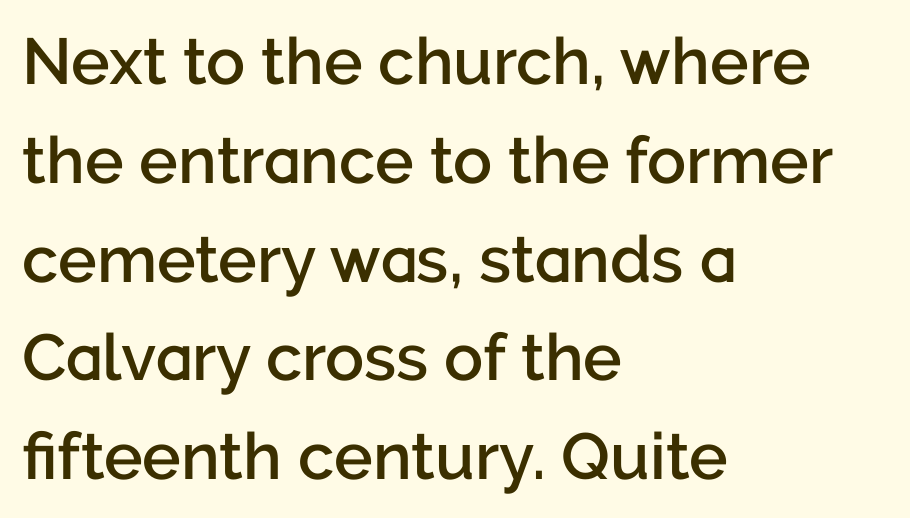
The image shows 65 px semibold sans-serif type, upright; set left-aligned, normal line spacing (1.52x), normal letter spacing, not underlined; low stroke contrast and a medium x-height.
